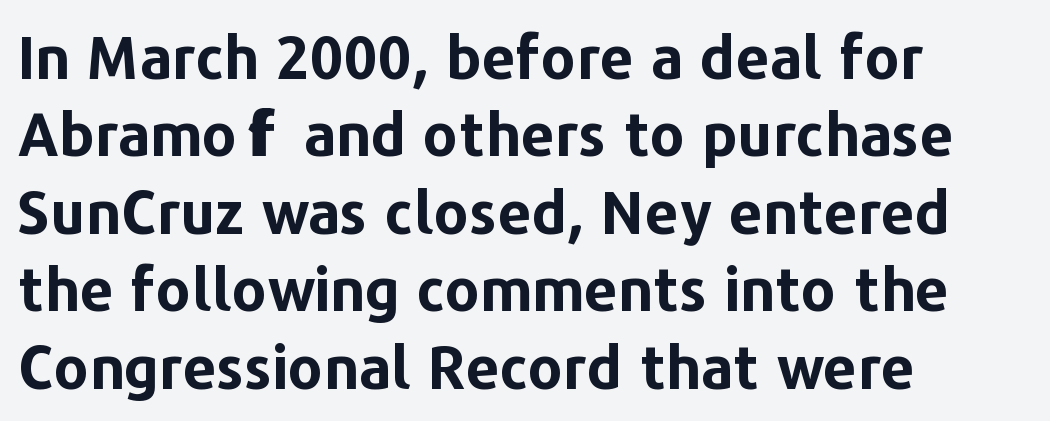
Q: Is the text bold? A: Yes.
Q: Is the text italic (slanted)? A: No, it is upright.
Q: Is the typeface a serif or a sans-serif typeface? A: Sans-serif.
Q: Is the text underlined? A: No.
Q: How is the paragraph aligned? A: Left-aligned.
Q: Is the spacing between letters normal or unusually wide? A: Normal.
Q: Is the spacing between lines tight, normal or loose? A: Normal.
Q: Width (condensed, normal, or wide)? A: Normal.
Q: Stroke contrast? A: Low.
Q: x-height? A: Medium.
Q: Monospaced? A: No.
